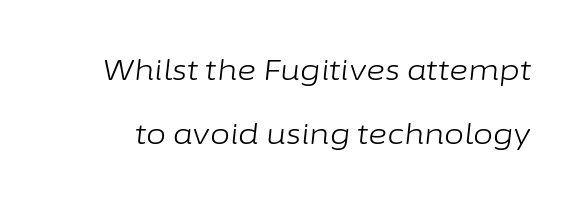
A light-to-regular cut is what we see here. Observe the lean: these are italic letterforms. One glance says open: line gaps are wider than usual. Caption: standard tracking, unaltered.
